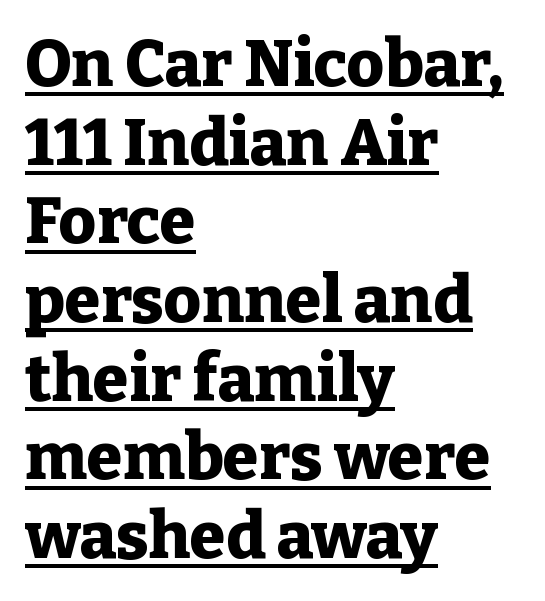
Q: Is the text bold? A: Yes.
Q: Is the text italic (slanted)? A: No, it is upright.
Q: Is the typeface a serif or a sans-serif typeface? A: Serif.
Q: Is the text underlined? A: Yes.
Q: How is the paragraph aligned? A: Left-aligned.
Q: Is the spacing between letters normal or unusually wide? A: Normal.
Q: Width (condensed, normal, or wide)? A: Normal.
Q: Stroke contrast? A: Low.
Q: x-height? A: Medium.
Q: Monospaced? A: No.
